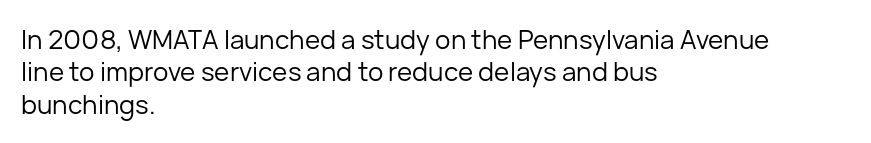
Line spacing here is normal. Nobody touched the tracking dial on this one. Quick note: underline off. Designer's note — italics off, roman on. The lines are quadded left.
